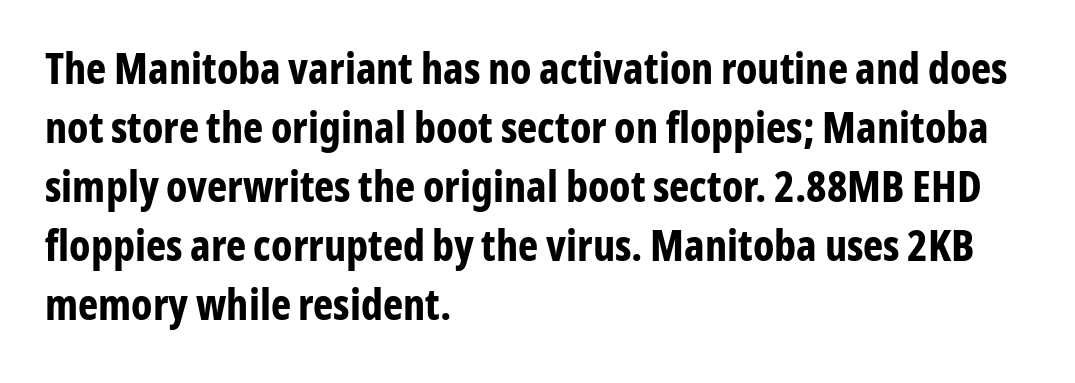
Q: Is the text bold? A: Yes.
Q: Is the text italic (slanted)? A: No, it is upright.
Q: Is the typeface a serif or a sans-serif typeface? A: Sans-serif.
Q: Is the text underlined? A: No.
Q: How is the paragraph aligned? A: Left-aligned.
Q: Is the spacing between letters normal or unusually wide? A: Normal.
Q: Is the spacing between lines tight, normal or loose? A: Normal.
Q: Width (condensed, normal, or wide)? A: Condensed.
Q: Stroke contrast? A: Low.
Q: x-height? A: Medium.
Q: Monospaced? A: No.
